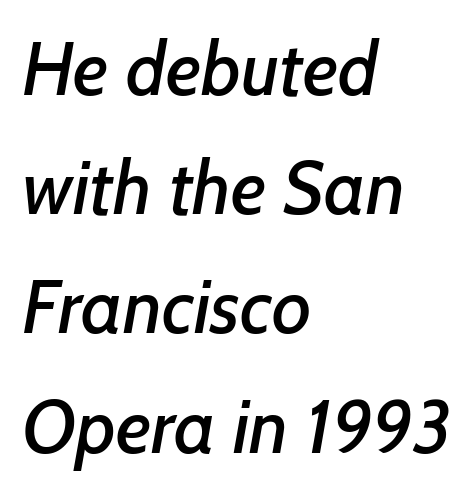
{"serif": "no", "width": "normal", "stroke_contrast": "low", "x_height": "medium", "monospaced": "no", "underline": "no", "align": "left", "line_spacing": "normal", "line_spacing_ratio": 1.59, "letter_spacing": "normal", "letter_spacing_em": 0.0, "glyph_px": 75}
